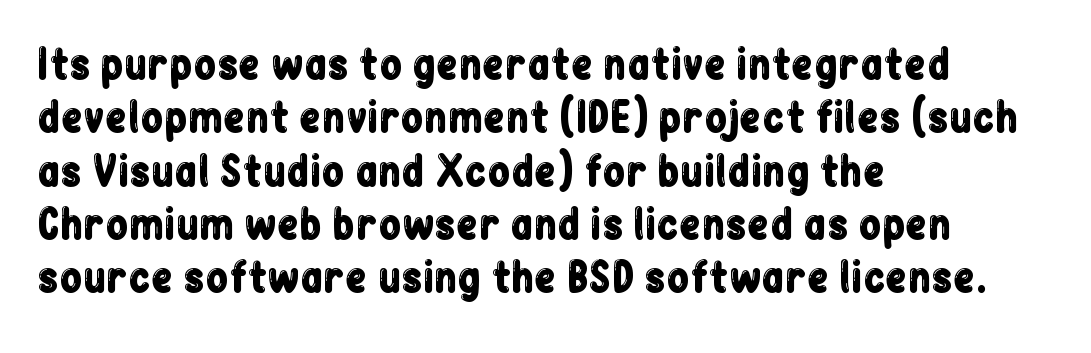
The image shows 41 px condensed sans-serif type, upright; set left-aligned, normal line spacing (1.3x), normal letter spacing, not underlined; low stroke contrast and a medium x-height.
